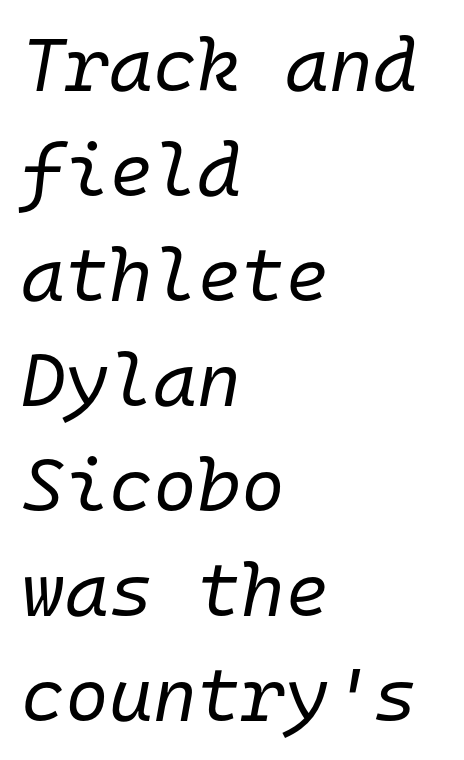
Stroke mass is kept to a normal reading level or below. These lines were composed using italics. Glyph-to-glyph distance matches everyday printed text. Each new line begins a customary step beneath the previous one.
